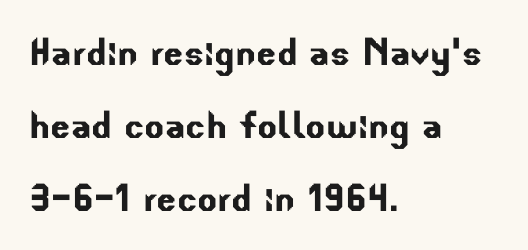
The ragged edge is on the right, which tells us the setting is flush left. This rendering leaves character spacing at its baseline value. You could not count columns in this text — the font is proportionally spaced. The gap between lines stays unmarked. How would I describe the line gaps? Plain and ordinary.
